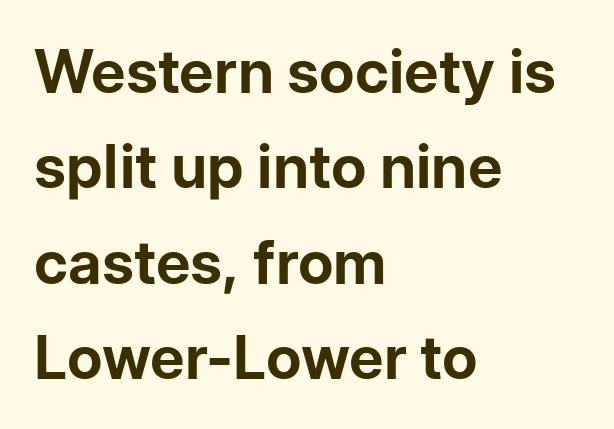
{"serif": "no", "italic": "no", "bold": "yes", "weight": "bold", "width": "normal", "stroke_contrast": "low", "x_height": "medium", "monospaced": "no", "underline": "no", "align": "left", "line_spacing": "normal", "line_spacing_ratio": 1.59, "letter_spacing": "normal", "letter_spacing_em": 0.0, "glyph_px": 60}
